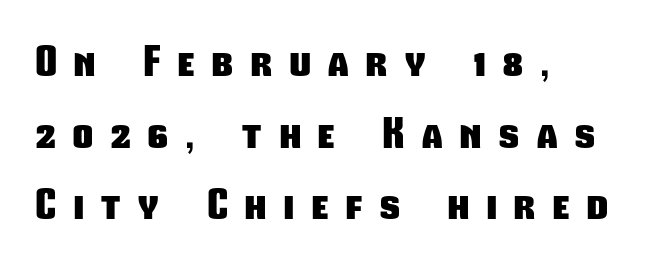
The image shows 40 px heavy, condensed sans-serif type; set left-aligned, line spacing 1.79x, unusually wide letter spacing (+0.45 em), not underlined; low stroke contrast and a medium x-height.
